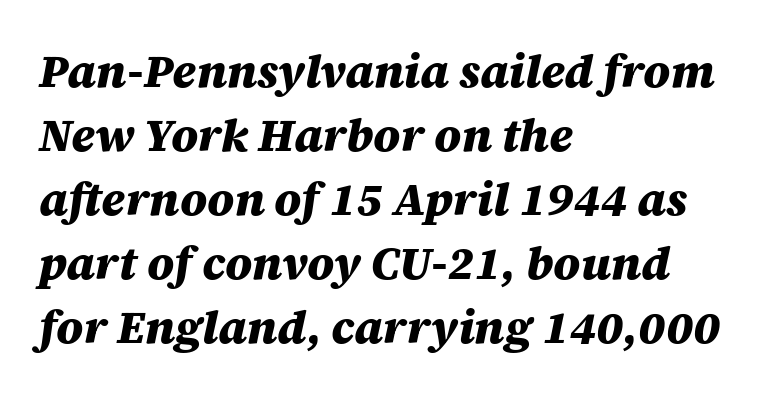
Check the space under the baseline: it is left empty. The ragged edge is on the right, which tells us the setting is flush left. Observe the ordinary spacing: letters are neighbours, not strangers. Each new line begins a customary step beneath the previous one.
